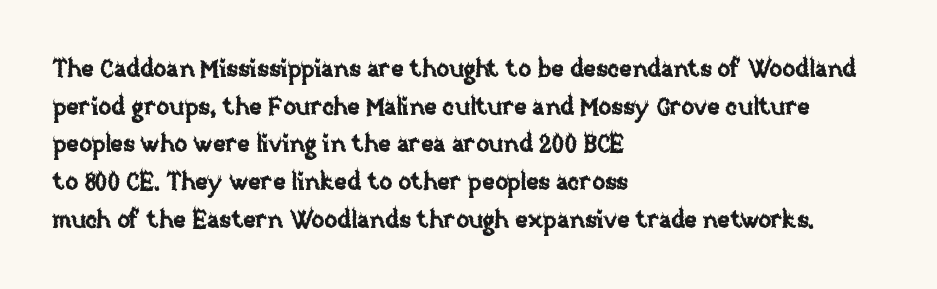
Students, observe: this is what conventionally led text looks like. When letters stand straight like this, we call the style roman or upright. Horizontally, the lines are justified to the leading edge only. The type is set solid horizontally, with unmodified tracking. The baseline area is clear.
